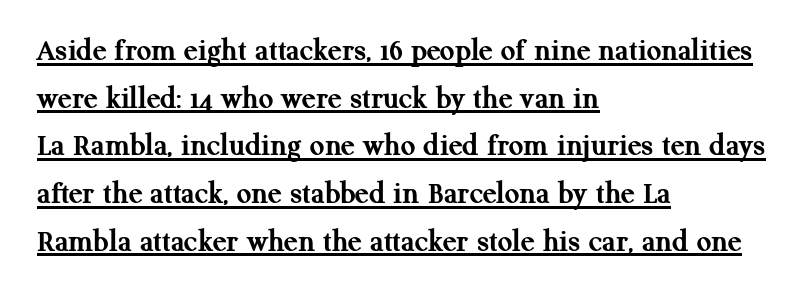
Beneath each row of characters lies a ruled line. Is there any slant? The stems are plumb. Think of a printed novel: that variable character pitch is what you see here. Students, note that the glyphs here touch the page at normal intervals. The typesetting leans heavy: a genuine bold. Does the copy run flush right? No — it runs flush left.
